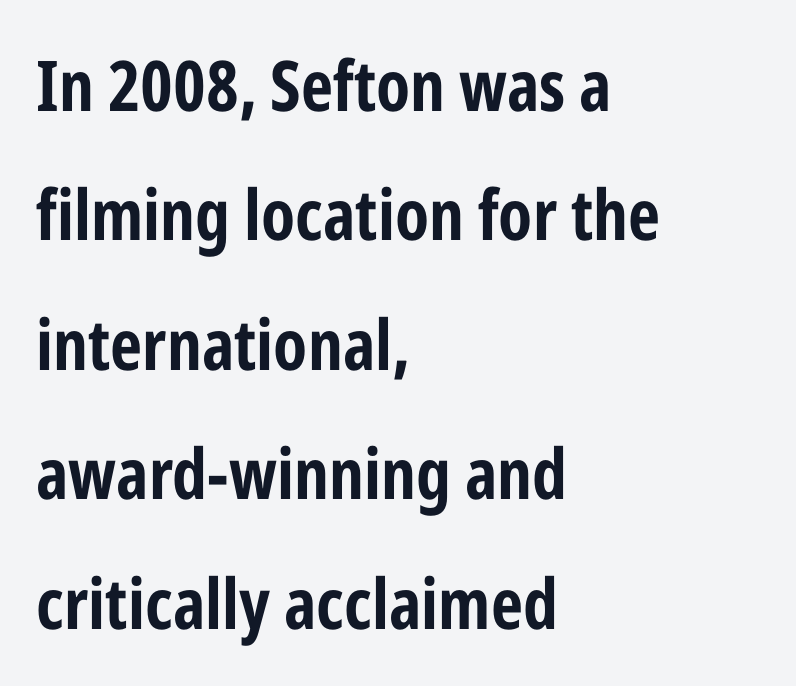
The image shows 70 px bold, condensed sans-serif type, upright; set left-aligned, line spacing 1.85x, normal letter spacing, not underlined; low stroke contrast and a medium x-height.
